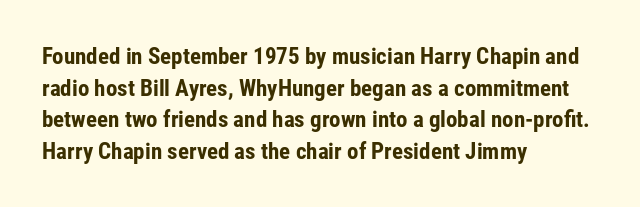
One glance says typical: line gaps are just what's usual. The letters stand upright; this is a roman face. These lines stack with their left ends in a neat column. Bold? Absolutely — the strokes are thick and heavy.
